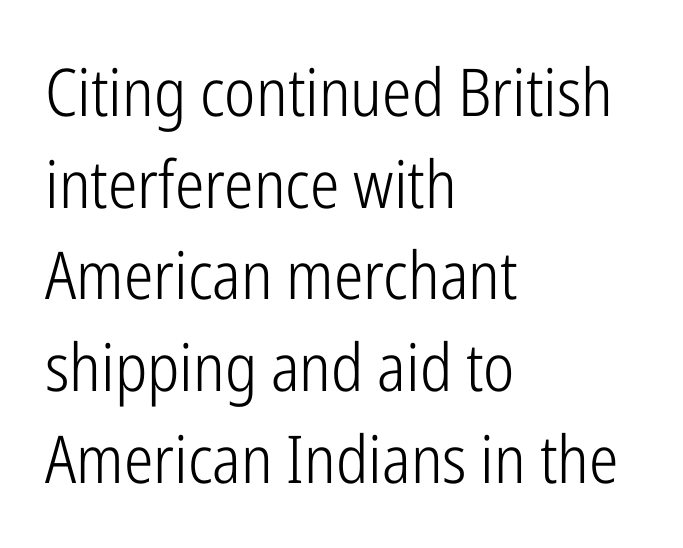
The designer went with a sans here, leaving each stem footless. Rule under the text: the space is simply empty. Does the lettering tilt? It doesn't — this is upright. The tracking reads as untouched default to a designer's eye. Line starts are locked; line ends wander. The vertical gap from one line to the next is medium.
